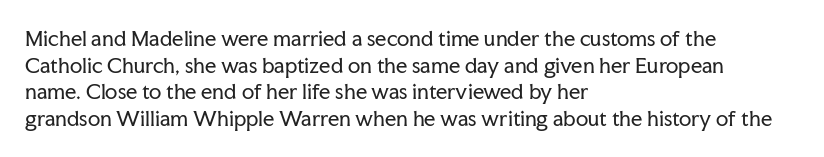
The image shows 20 px text type, upright; set left-aligned, normal line spacing (1.33x), normal letter spacing, not underlined.
